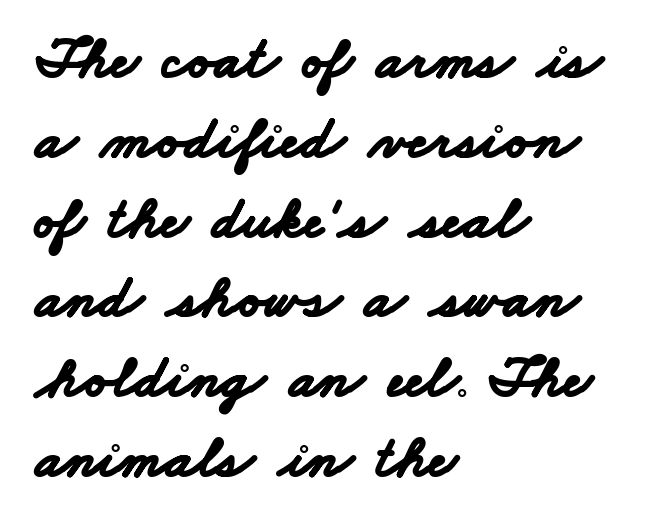
The image shows 60 px bold, wide sans-serif type; set left-aligned, normal line spacing (1.33x), normal letter spacing, not underlined; low stroke contrast and a small x-height.
